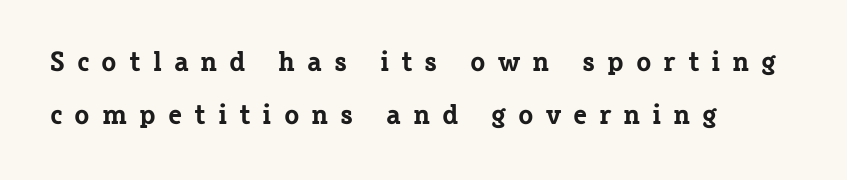
The image shows 28 px bold serif type, upright; set left-aligned, loose line spacing (1.9x), unusually wide letter spacing (+0.43 em), not underlined; low stroke contrast and a medium x-height.
